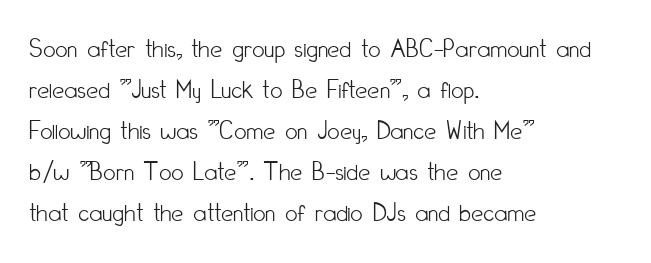
{"italic": "no", "bold": "no", "underline": "no", "align": "left", "line_spacing": "normal", "line_spacing_ratio": 1.52, "letter_spacing": "normal", "letter_spacing_em": 0.0, "glyph_px": 27}
